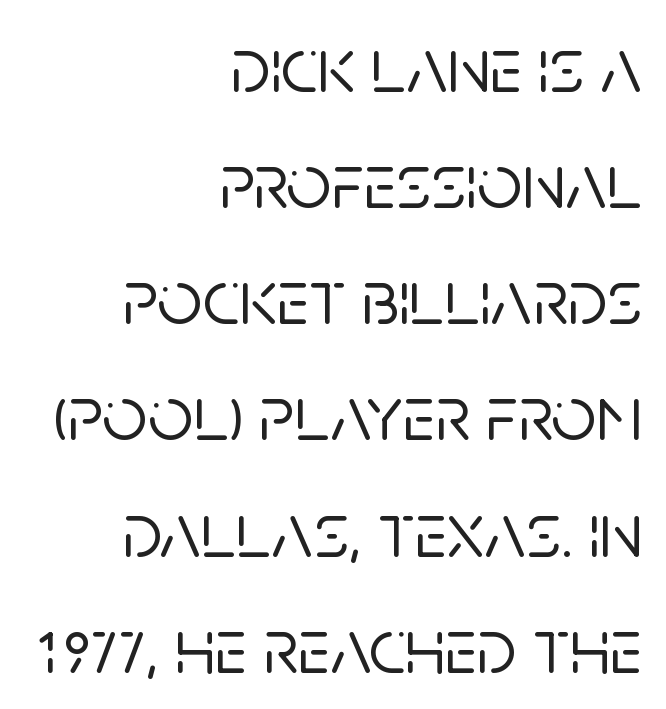
The image shows 79 px sans-serif type, upright; set right-aligned, normal line spacing (1.47x), normal letter spacing, not underlined; low stroke contrast and a large x-height.
